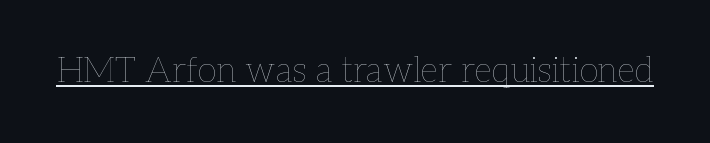
These glyphs show unthickened strokes, regular width or finer. This is roman type, the default non-slanted kind. Here the designer chose a conventional face with non-uniform glyph widths. In terms of letterspacing, this is plain default setting. Underlined type.
